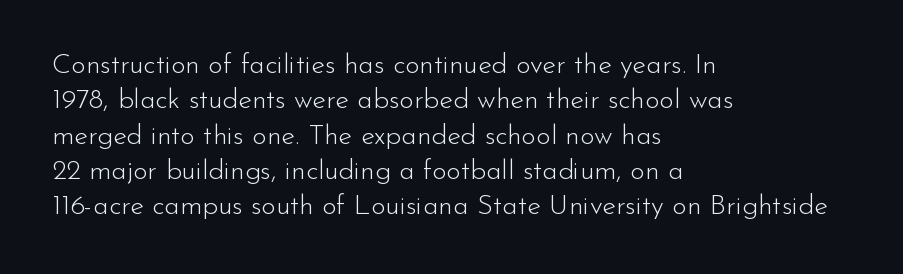
Q: Is the text bold? A: No.
Q: Is the text italic (slanted)? A: No, it is upright.
Q: Is the typeface a serif or a sans-serif typeface? A: Sans-serif.
Q: Is the text underlined? A: No.
Q: How is the paragraph aligned? A: Left-aligned.
Q: Is the spacing between letters normal or unusually wide? A: Normal.
Q: Is the spacing between lines tight, normal or loose? A: Normal.
Q: Width (condensed, normal, or wide)? A: Normal.
Q: Stroke contrast? A: Low.
Q: x-height? A: Small.
Q: Monospaced? A: No.
